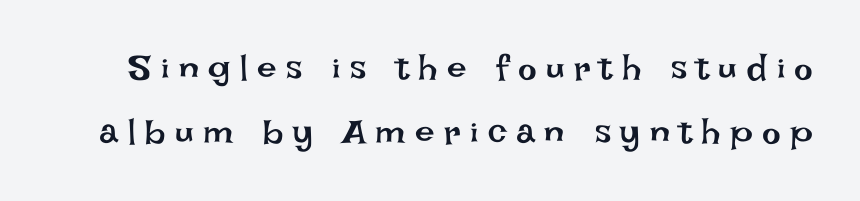
Q: Is the text bold? A: No.
Q: Is the text italic (slanted)? A: No, it is upright.
Q: Is the text underlined? A: No.
Q: Is the spacing between letters normal or unusually wide? A: Unusually wide.
Q: Width (condensed, normal, or wide)? A: Normal.
Q: Stroke contrast? A: Low.
Q: x-height? A: Large.
Q: Monospaced? A: No.
